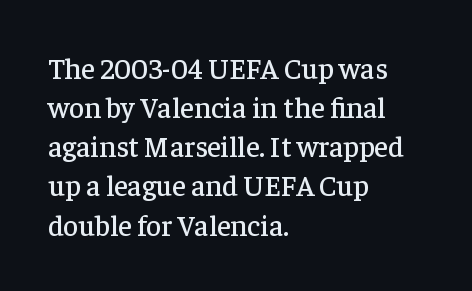
Q: Is the text italic (slanted)? A: No, it is upright.
Q: Is the typeface a serif or a sans-serif typeface? A: Serif.
Q: Is the text underlined? A: No.
Q: How is the paragraph aligned? A: Left-aligned.
Q: Is the spacing between letters normal or unusually wide? A: Normal.
Q: Is the spacing between lines tight, normal or loose? A: Normal.
Q: Width (condensed, normal, or wide)? A: Normal.
Q: Stroke contrast? A: Low.
Q: x-height? A: Medium.
Q: Monospaced? A: No.
